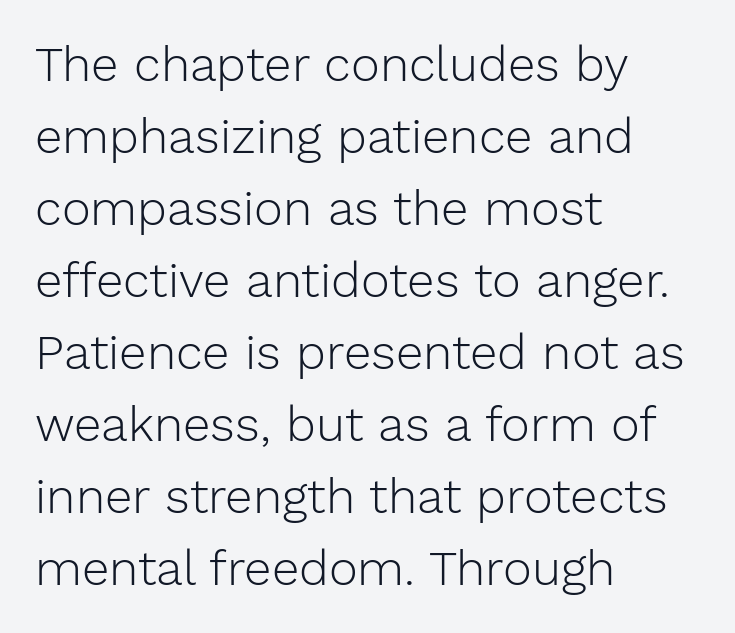
The image shows 49 px light sans-serif type, upright; set left-aligned, normal line spacing (1.47x), normal letter spacing, not underlined; low stroke contrast and a medium x-height.
